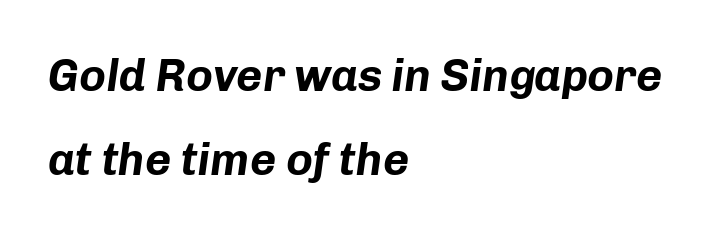
The image shows 45 px bold type, italic (leaning right); set left-aligned, line spacing 1.86x, normal letter spacing, not underlined; low stroke contrast and a medium x-height.
